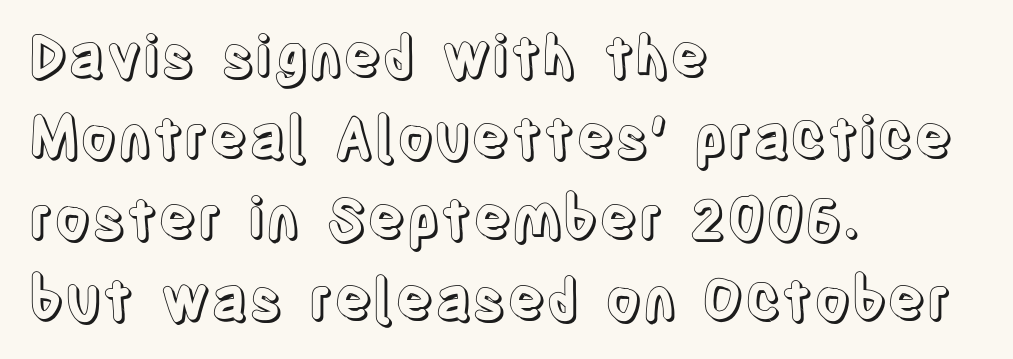
Q: Is the text italic (slanted)? A: No, it is upright.
Q: Is the text underlined? A: No.
Q: How is the paragraph aligned? A: Left-aligned.
Q: Is the spacing between letters normal or unusually wide? A: Normal.
Q: Is the spacing between lines tight, normal or loose? A: Normal.
Q: Width (condensed, normal, or wide)? A: Condensed.
Q: x-height? A: Large.
Q: Monospaced? A: No.
